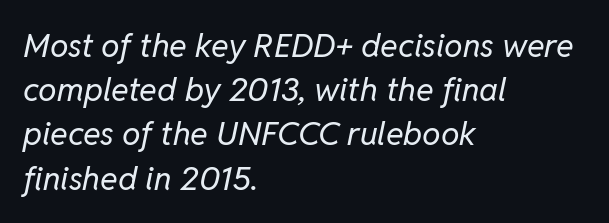
Notice how the stems are inclined rather than vertical — that's the hallmark of italics. The space beneath each line is pristine and unruled. Each stroke keeps to a modest, everyday thickness or less. Leading matches the norm, producing a regular column. Short note: letters normally spaced. Here the designer chose a conventional face with non-uniform glyph widths.
